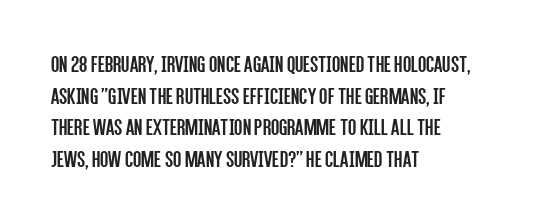
{"italic": "no", "bold": "no", "underline": "no", "align": "left", "line_spacing": "normal", "line_spacing_ratio": 1.32, "letter_spacing": "normal", "letter_spacing_em": 0.0, "glyph_px": 24}
